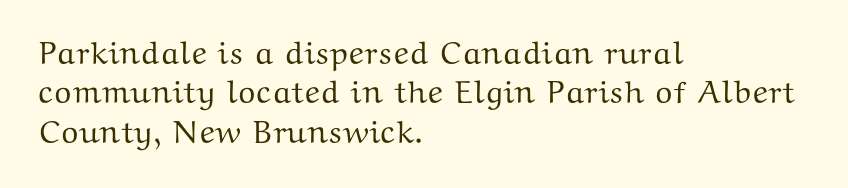
Q: Is the text italic (slanted)? A: No, it is upright.
Q: Is the typeface a serif or a sans-serif typeface? A: Serif.
Q: Is the text underlined? A: No.
Q: How is the paragraph aligned? A: Left-aligned.
Q: Is the spacing between letters normal or unusually wide? A: Normal.
Q: Width (condensed, normal, or wide)? A: Wide.
Q: Stroke contrast? A: Medium.
Q: x-height? A: Medium.
Q: Monospaced? A: No.
